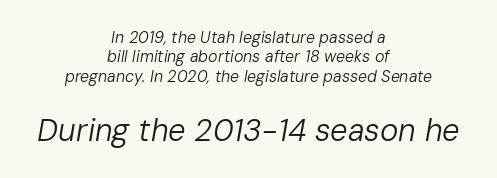
The image shows 31 px regular-weight type, italic (leaning right); set centered, line spacing 1.21x, normal letter spacing, not underlined; the second (bottom) block is 1.94x larger; low stroke contrast and a medium x-height.
